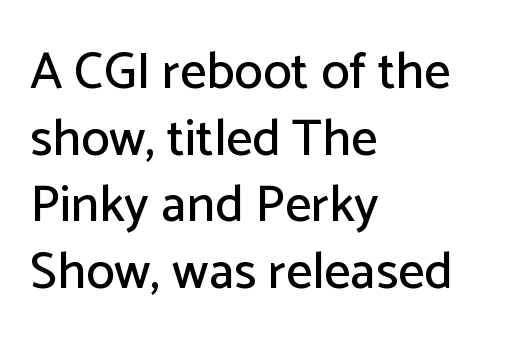
Looks like regular typesetting: each glyph gets only the width it needs. Stroke terminals: plain, sans-serif. The letters stand upright; this is a roman face. Students, observe: this is what conventionally led text looks like. Quick note: underline off. Tracking value appears to be zero — textbook default spacing.
